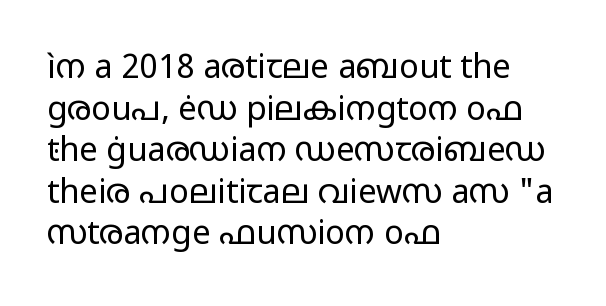
Q: Is the text bold? A: No.
Q: Is the text italic (slanted)? A: No, it is upright.
Q: Is the typeface a serif or a sans-serif typeface? A: Sans-serif.
Q: Is the text underlined? A: No.
Q: How is the paragraph aligned? A: Left-aligned.
Q: Is the spacing between letters normal or unusually wide? A: Normal.
Q: Is the spacing between lines tight, normal or loose? A: Normal.
Q: Width (condensed, normal, or wide)? A: Wide.
Q: Stroke contrast? A: Low.
Q: x-height? A: Medium.
Q: Monospaced? A: No.
